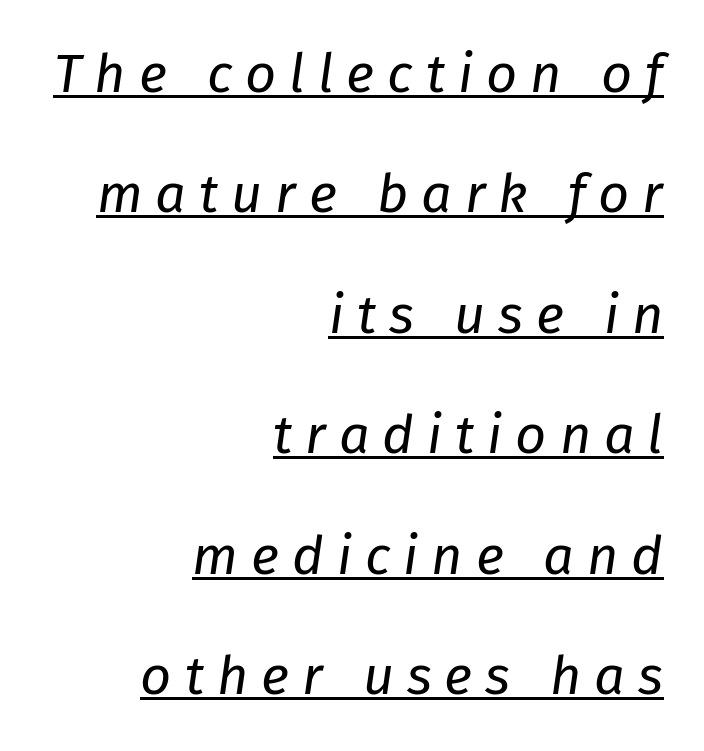
Alignment: flush right. These characters rest on top of a visible drawn line. Is there much room between lines? Yes — plenty of vertical air separates them. Heft: none added — not bold. Spacing verdict: proportional, widths tailored to each character.
